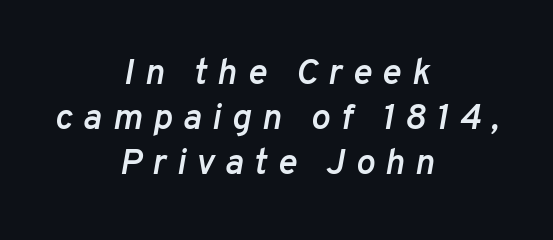
Q: Is the text bold? A: Semi-bold.
Q: Is the text italic (slanted)? A: Yes, it leans right by about 10 degrees.
Q: Is the text underlined? A: No.
Q: How is the paragraph aligned? A: Centered.
Q: Is the spacing between letters normal or unusually wide? A: Unusually wide.
Q: Is the spacing between lines tight, normal or loose? A: Normal.
Q: Width (condensed, normal, or wide)? A: Normal.
Q: Stroke contrast? A: Low.
Q: x-height? A: Medium.
Q: Monospaced? A: No.
